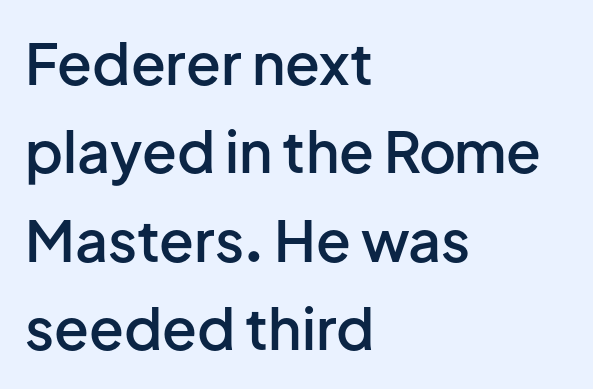
Here the designer chose a conventional face with non-uniform glyph widths. Descenders are the only things crossing below the line. A student would call this left alignment; a typographer would say flush left, rag right. Between one letter and the next there's only the usual sliver of space.
